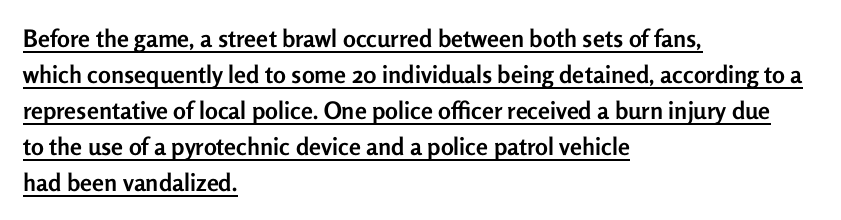
Rendered with straight, roman letterforms. In terms of letterspacing, this is plain default setting. The text block is weighted toward the left margin, trailing off unevenly rightward. Quick note: underline on. A dark, heavy texture on the line: the type is bold. The passage shown stacks its lines at a standard gap.
